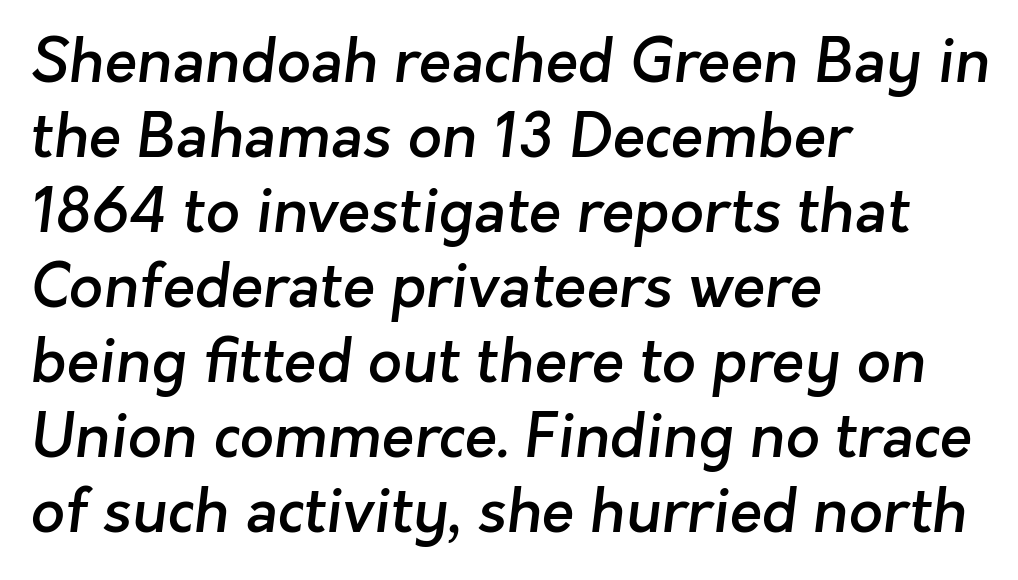
The image shows 60 px semibold sans-serif type; set left-aligned, normal line spacing (1.25x), normal letter spacing, not underlined; low stroke contrast and a medium x-height.
